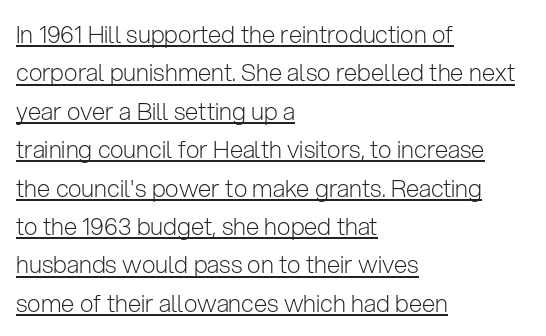
The image shows 24 px text type, upright; set left-aligned, normal line spacing (1.6x), normal letter spacing, underlined.
